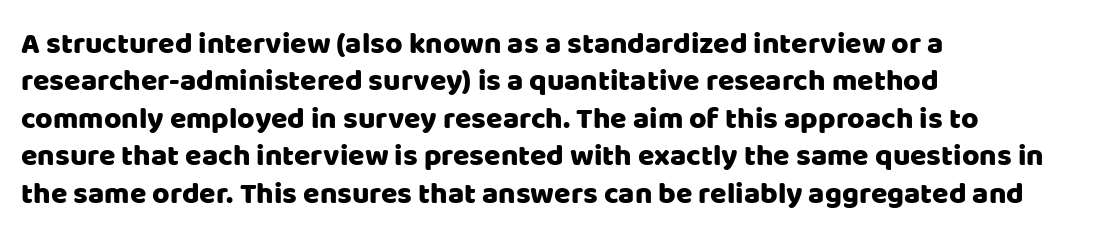
Q: Is the text italic (slanted)? A: No, it is upright.
Q: Is the typeface a serif or a sans-serif typeface? A: Sans-serif.
Q: Is the text underlined? A: No.
Q: How is the paragraph aligned? A: Left-aligned.
Q: Is the spacing between letters normal or unusually wide? A: Normal.
Q: Is the spacing between lines tight, normal or loose? A: Normal.
Q: Width (condensed, normal, or wide)? A: Normal.
Q: Stroke contrast? A: Low.
Q: x-height? A: Large.
Q: Monospaced? A: No.
